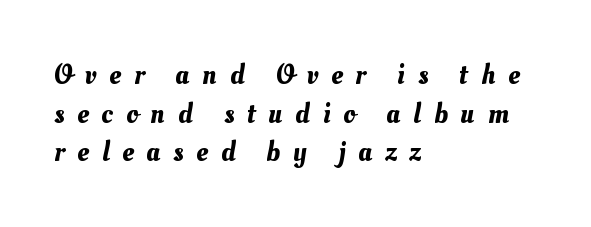
Caption: multi-line text, flush left, ragged right. The space between consecutive lines is moderate. Someone cranked the tracking dial way up on this one. Varying glyph widths throughout — classic text-font behaviour. The space beneath each line is pristine and unruled.
